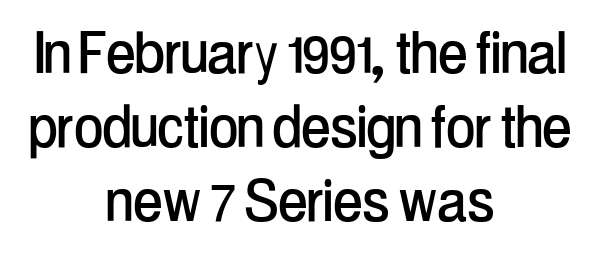
{"serif": "no", "italic": "no", "width": "condensed", "stroke_contrast": "low", "x_height": "medium", "monospaced": "no", "underline": "no", "align": "center", "line_spacing": "tight", "line_spacing_ratio": 1.06, "letter_spacing": "normal", "letter_spacing_em": 0.0, "glyph_px": 70}
